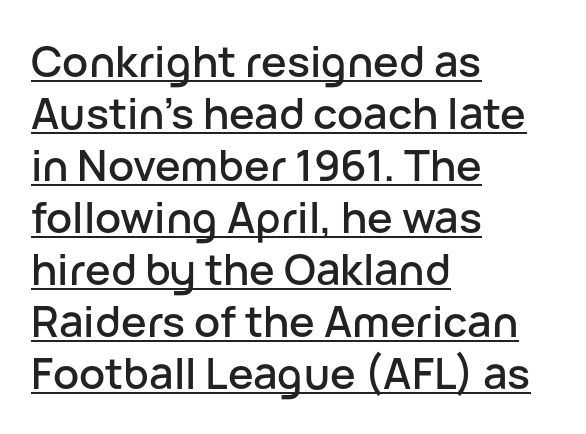
The image shows 43 px sans-serif type, upright; set left-aligned, line spacing 1.21x, normal letter spacing, underlined; low stroke contrast and a medium x-height.
